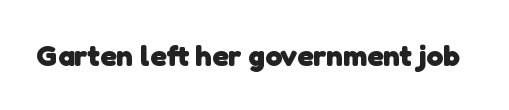
{"serif": "no", "bold": "yes", "weight": "heavy", "width": "normal", "stroke_contrast": "low", "x_height": "medium", "monospaced": "no", "underline": "no", "letter_spacing": "normal", "letter_spacing_em": 0.0, "glyph_px": 30}
